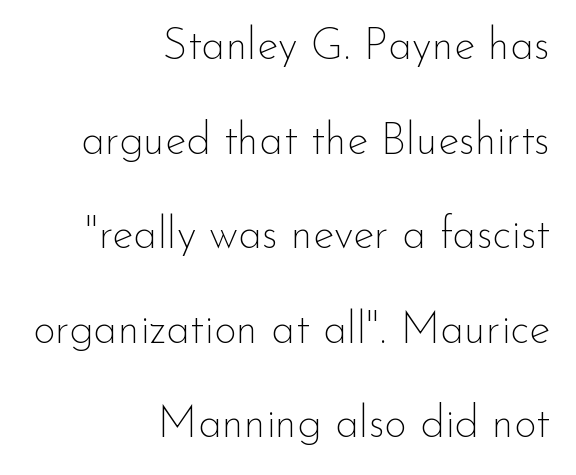
{"serif": "no", "italic": "no", "bold": "no", "weight": "thin", "width": "normal", "stroke_contrast": "low", "x_height": "small", "monospaced": "no", "underline": "no", "align": "right", "line_spacing": "loose", "line_spacing_ratio": 2.15, "letter_spacing": "normal", "letter_spacing_em": 0.0, "glyph_px": 44}
